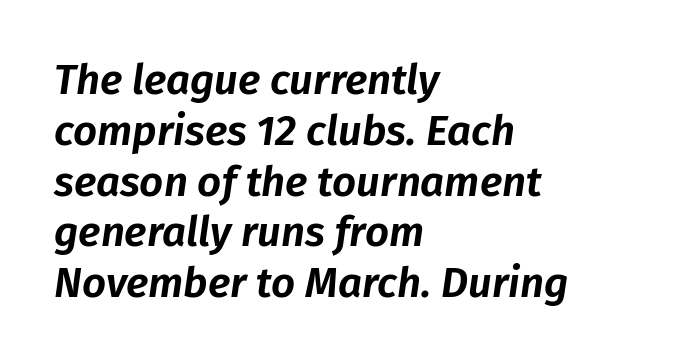
The image shows 42 px text type, italic (leaning right); set left-aligned, line spacing 1.21x, normal letter spacing, not underlined; low stroke contrast and a medium x-height.
